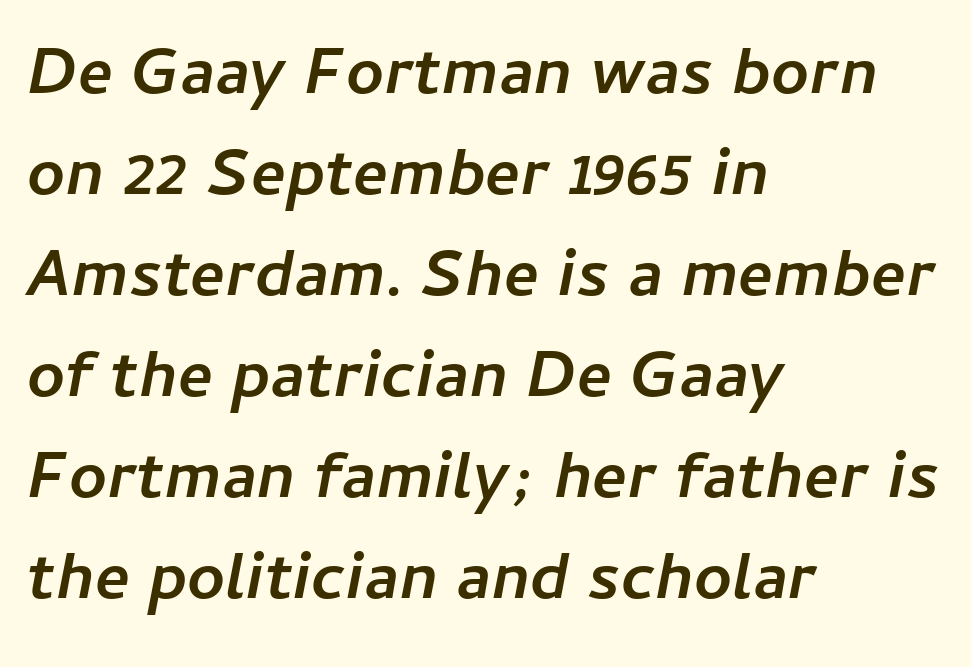
{"italic": "yes", "lean": "right", "slant_degrees": 11, "bold": "yes", "weight": "semibold", "width": "normal", "stroke_contrast": "low", "x_height": "medium", "monospaced": "no", "underline": "no", "align": "left", "line_spacing": "normal", "line_spacing_ratio": 1.53, "letter_spacing": "normal", "letter_spacing_em": 0.0, "glyph_px": 66}
